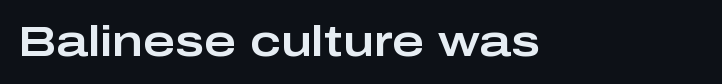
Q: Is the text italic (slanted)? A: No, it is upright.
Q: Is the typeface a serif or a sans-serif typeface? A: Sans-serif.
Q: Is the text underlined? A: No.
Q: Is the spacing between letters normal or unusually wide? A: Normal.
Q: Width (condensed, normal, or wide)? A: Wide.
Q: Stroke contrast? A: Low.
Q: x-height? A: Medium.
Q: Monospaced? A: No.
